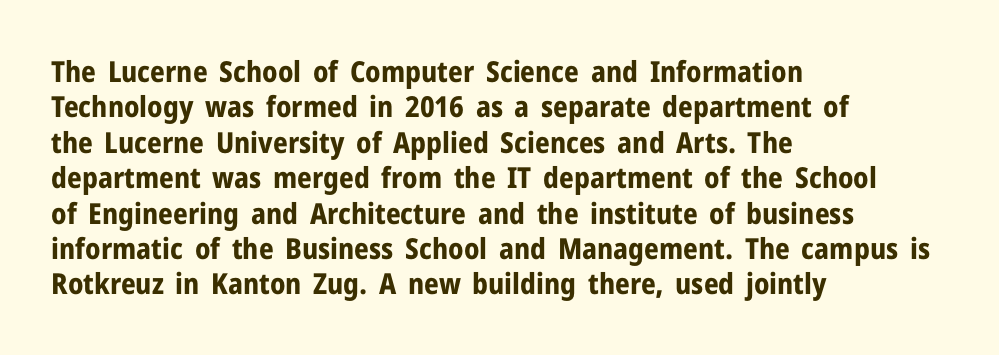
{"serif": "no", "italic": "no", "bold": "yes", "weight": "bold", "width": "normal", "stroke_contrast": "low", "x_height": "medium", "monospaced": "no", "underline": "no", "align": "left", "line_spacing_ratio": 1.22, "letter_spacing": "normal", "letter_spacing_em": 0.0, "glyph_px": 29}
